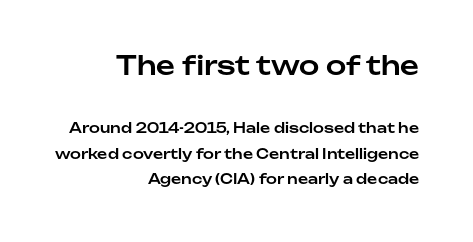
Q: Is the text italic (slanted)? A: No, it is upright.
Q: Is the text underlined? A: No.
Q: How is the paragraph aligned? A: Right-aligned.
Q: Is the spacing between letters normal or unusually wide? A: Normal.
Q: Which block of text is set in a larger size, the first (top) or the second (bottom)? A: The first (top) one.
